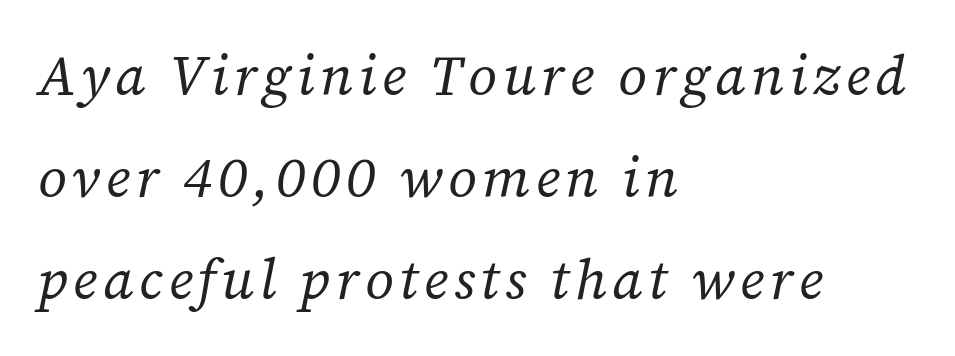
Q: Is the text bold? A: No.
Q: Is the text italic (slanted)? A: Yes, it leans right by about 12 degrees.
Q: Is the typeface a serif or a sans-serif typeface? A: Serif.
Q: Is the text underlined? A: No.
Q: How is the paragraph aligned? A: Left-aligned.
Q: Width (condensed, normal, or wide)? A: Normal.
Q: Stroke contrast? A: Low.
Q: x-height? A: Medium.
Q: Monospaced? A: No.
